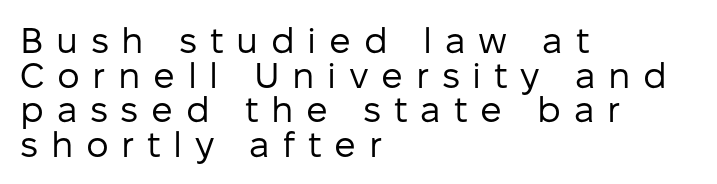
The letters are spread apart with noticeably loose tracking. Layout note: lines flush left. Type without underlining. These lines are rendered in a variable-pitch font. The weight would be labelled regular, book, light, or lighter still.
